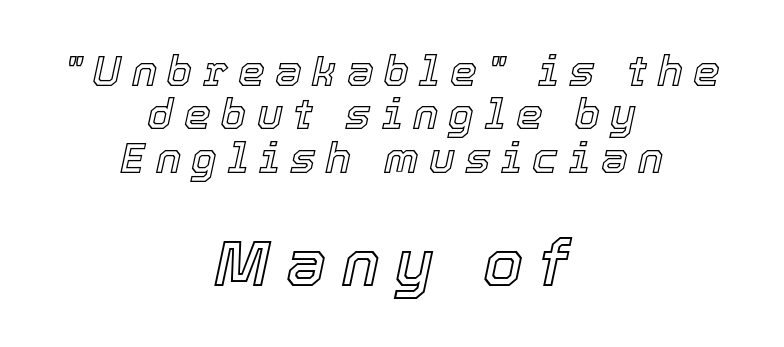
Q: Is the text italic (slanted)? A: Yes, it leans right by about 12 degrees.
Q: Is the text underlined? A: No.
Q: How is the paragraph aligned? A: Centered.
Q: Is the spacing between letters normal or unusually wide? A: Unusually wide.
Q: Is the spacing between lines tight, normal or loose? A: Tight.
Q: Which block of text is set in a larger size, the first (top) or the second (bottom)? A: The second (bottom) one.
Q: Width (condensed, normal, or wide)? A: Normal.
Q: x-height? A: Medium.
Q: Monospaced? A: No.
